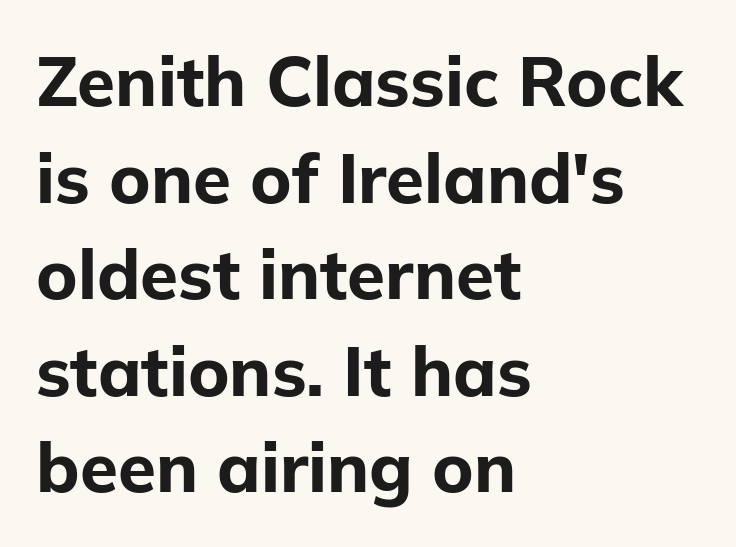
The image shows 69 px bold sans-serif type, upright; set left-aligned, normal line spacing (1.4x), normal letter spacing, not underlined; low stroke contrast and a medium x-height.
